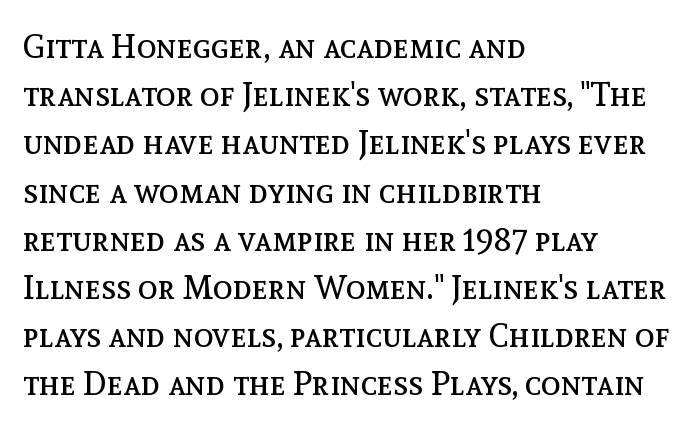
Weight: regular or lighter. The lines in this sample share a left origin and differ only in where they stop. Quick note: interline space is typical. Posture: vertical. Do the characters align in a grid? No, the font is proportional.
